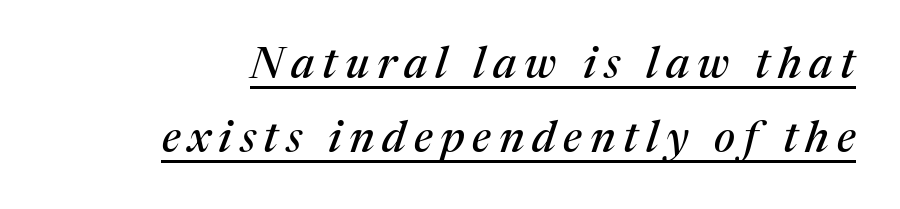
{"serif": "yes", "italic": "yes", "lean": "right", "slant_degrees": 17, "width": "normal", "stroke_contrast": "medium", "x_height": "medium", "monospaced": "no", "underline": "yes", "line_spacing": "normal", "line_spacing_ratio": 1.68, "glyph_px": 44}
